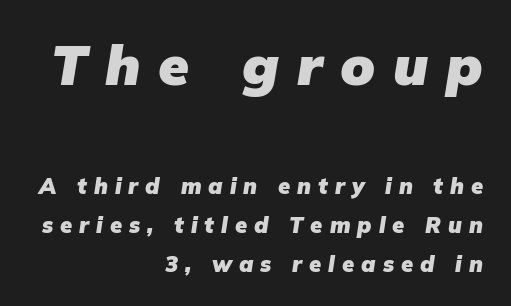
The image shows 56 px heavy type, italic (leaning right); set right-aligned, line spacing 1.76x, unusually wide letter spacing (+0.32 em), not underlined; the first (top) block is 2.55x larger; low stroke contrast and a medium x-height.
